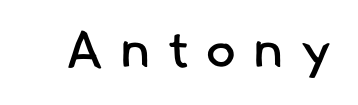
{"serif": "no", "bold": "no", "weight": "regular", "width": "normal", "stroke_contrast": "low", "x_height": "small", "monospaced": "no", "underline": "no", "letter_spacing": "wide", "letter_spacing_em": 0.31, "glyph_px": 52}
